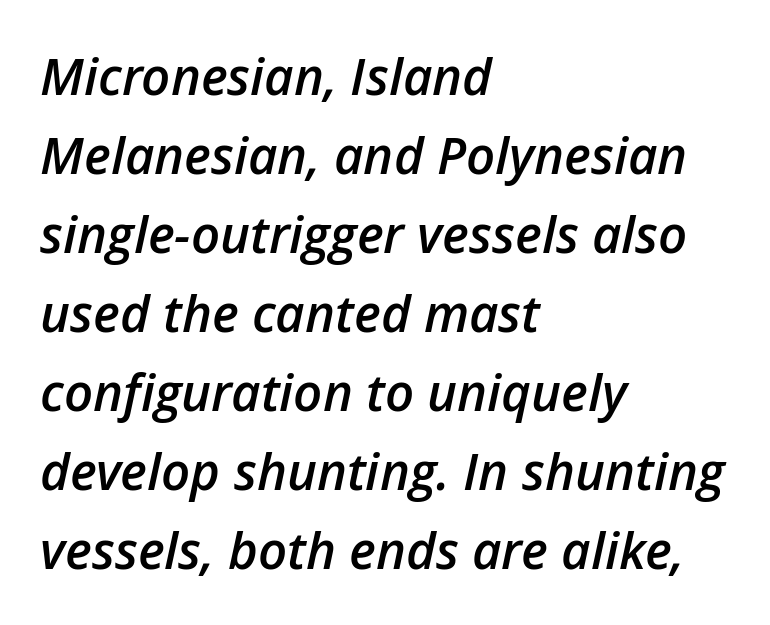
Each line starts at the same left margin while the right side varies. The passage shown is typed in a proportional face where columns would drift. Type without underlining. Caption: standard tracking, unaltered.
